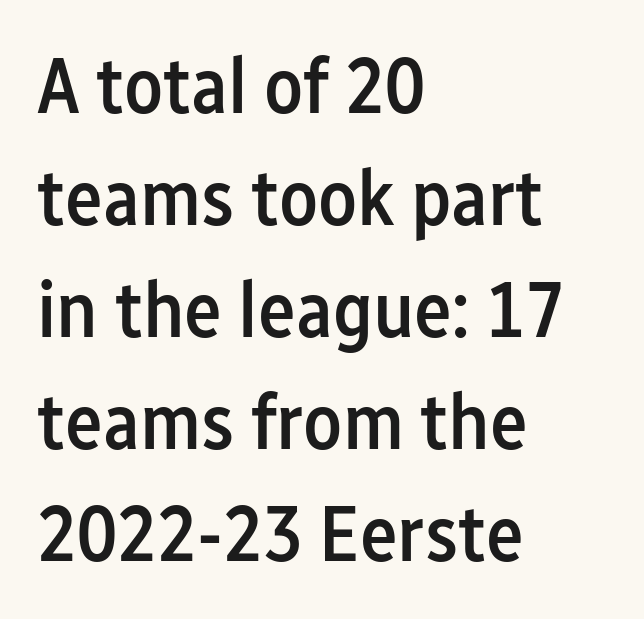
Q: Is the text bold? A: Semi-bold.
Q: Is the text italic (slanted)? A: No, it is upright.
Q: Is the typeface a serif or a sans-serif typeface? A: Sans-serif.
Q: Is the text underlined? A: No.
Q: How is the paragraph aligned? A: Left-aligned.
Q: Is the spacing between letters normal or unusually wide? A: Normal.
Q: Is the spacing between lines tight, normal or loose? A: Normal.
Q: Width (condensed, normal, or wide)? A: Condensed.
Q: Stroke contrast? A: Low.
Q: x-height? A: Medium.
Q: Monospaced? A: No.
